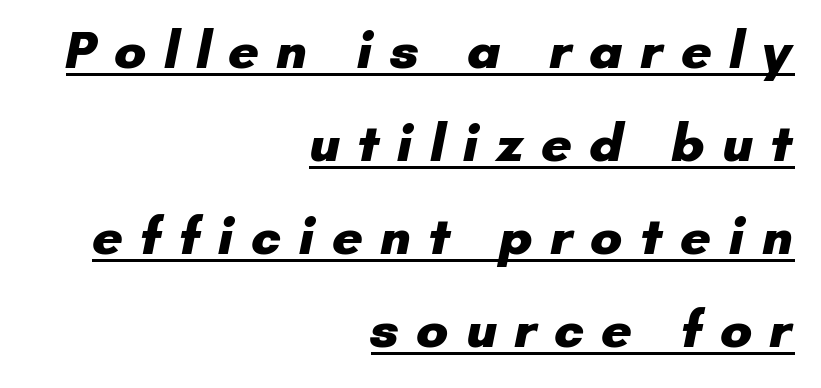
The sample's only ornament is a line tracing under the words. This rendering widens character spacing well past its baseline value. Nope, no serifs anywhere on these letters. Alignment: flush right.
